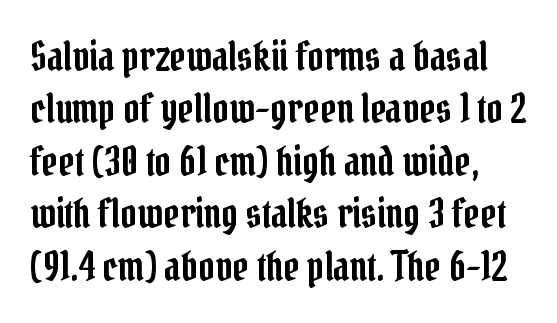
You can tell it's not italic because the verticals are truly vertical. Note the varied advance widths — an 'i' is clearly narrower than an 'm'. Anything drawn beneath the words? Only blank space. Spacing between characters is what you'd get straight out of the box.
